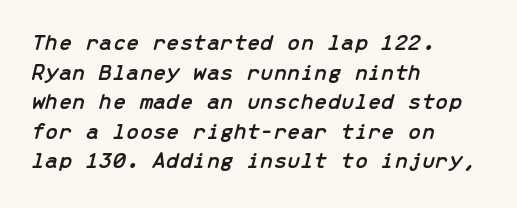
Quick note: underline off. You can tell it's italic because the verticals aren't actually vertical. How are the letters spaced? Ordinarily, with no added tracking. Each line starts at the same left margin while the right side varies.
